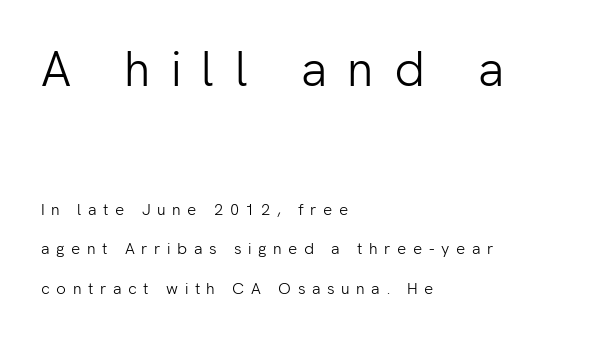
Note the varied advance widths — an 'i' is clearly narrower than an 'm'. Honestly, there is no underline to notice here at all. Layout note: lines flush left. Summary of vertical rhythm: relaxed, with wide interline spacing.
